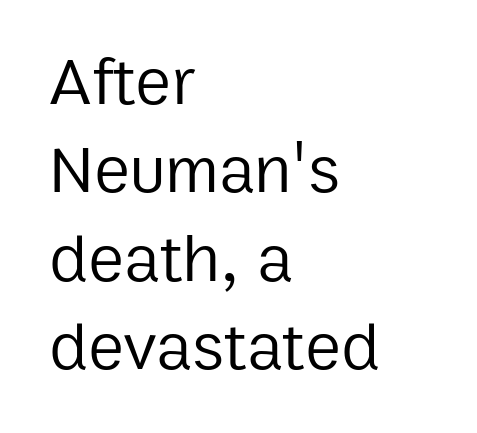
Compared with typical body copy, the letter spacing here is the same. Does the leading feel generous? No, just average. This rendering employs a face without finishing strokes, i.e., a sans-serif. Ink coverage per letter is moderate at most. Italic: no, the glyphs are upright roman. Is this a fixed-width face? No — the glyphs have proportional, varying widths.
